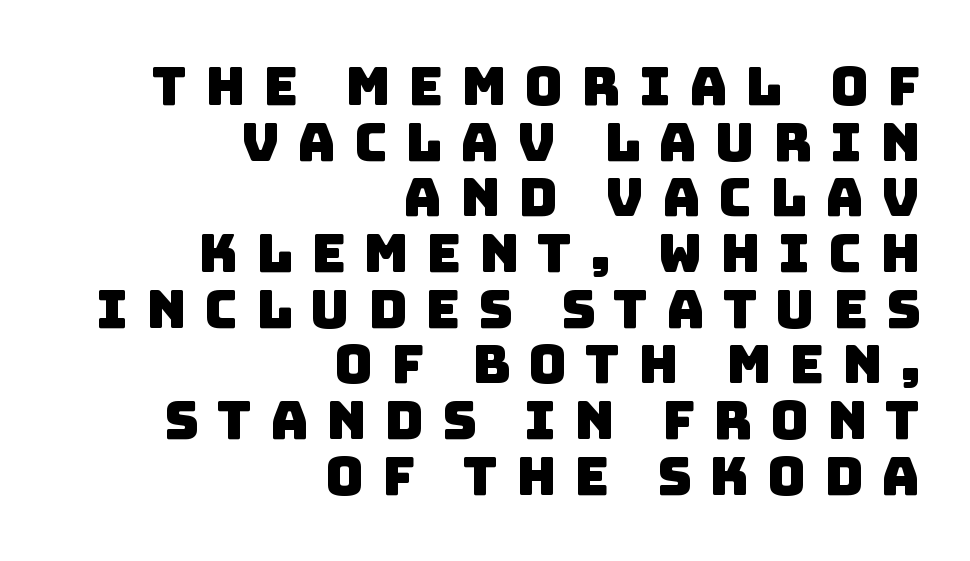
A typesetter would call this heavily tracked-out type. Note: no serifs on the glyphs. Closely set lines give the paragraph a compact silhouette. Casual observation: everything's shoved over to the right.
